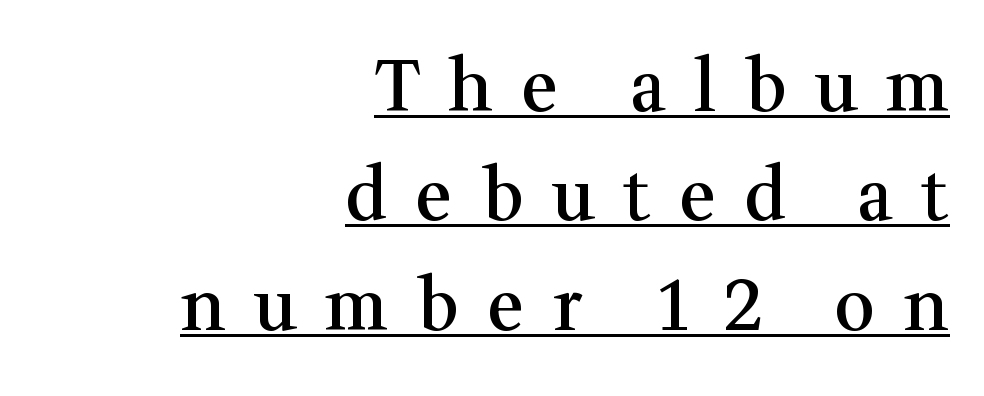
{"serif": "yes", "italic": "no", "bold": "semi", "weight": "semibold", "width": "normal", "stroke_contrast": "medium", "x_height": "medium", "monospaced": "no", "underline": "yes", "align": "right", "line_spacing": "normal", "line_spacing_ratio": 1.54, "letter_spacing": "wide", "letter_spacing_em": 0.4, "glyph_px": 71}
